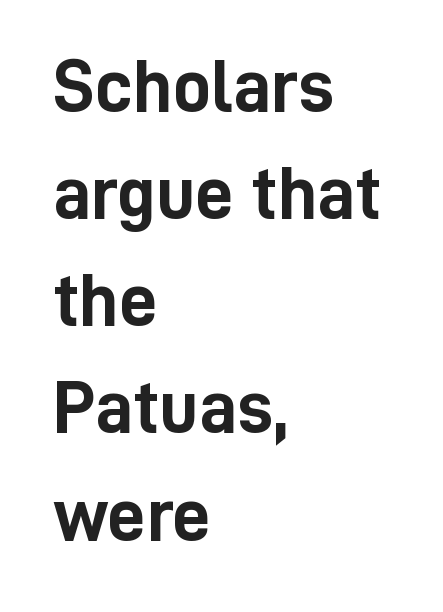
{"serif": "no", "italic": "no", "bold": "yes", "weight": "semibold", "width": "condensed", "stroke_contrast": "low", "x_height": "medium", "monospaced": "no", "underline": "no", "align": "left", "line_spacing": "normal", "line_spacing_ratio": 1.41, "letter_spacing": "normal", "letter_spacing_em": 0.0, "glyph_px": 76}
